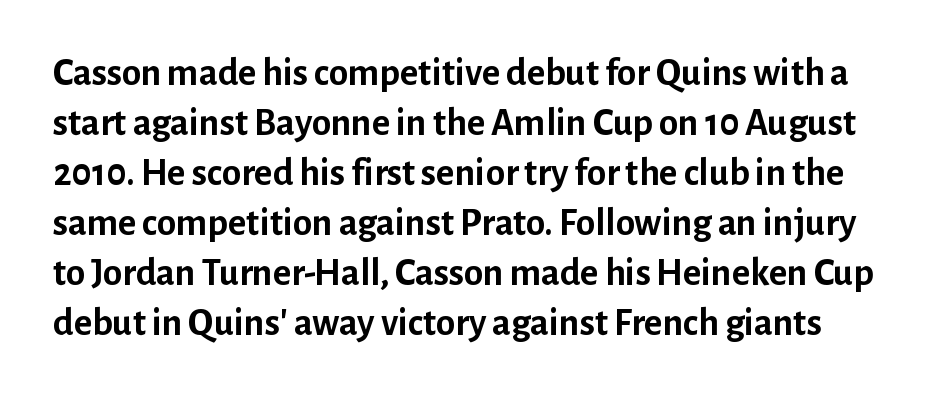
Q: Is the text bold? A: Yes.
Q: Is the text italic (slanted)? A: No, it is upright.
Q: Is the typeface a serif or a sans-serif typeface? A: Sans-serif.
Q: Is the text underlined? A: No.
Q: Is the spacing between letters normal or unusually wide? A: Normal.
Q: Is the spacing between lines tight, normal or loose? A: Normal.
Q: Width (condensed, normal, or wide)? A: Normal.
Q: Stroke contrast? A: Low.
Q: x-height? A: Medium.
Q: Monospaced? A: No.
